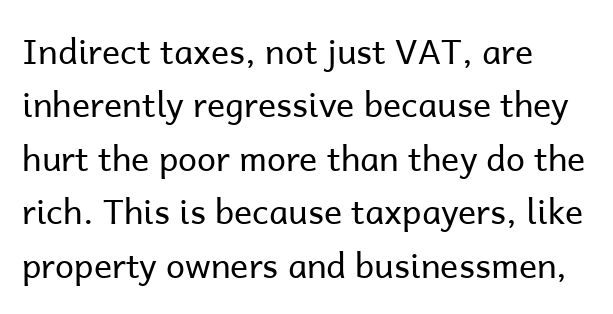
The image shows 34 px regular-weight sans-serif type, upright; set left-aligned, normal line spacing (1.57x), normal letter spacing, not underlined; low stroke contrast and a medium x-height.
